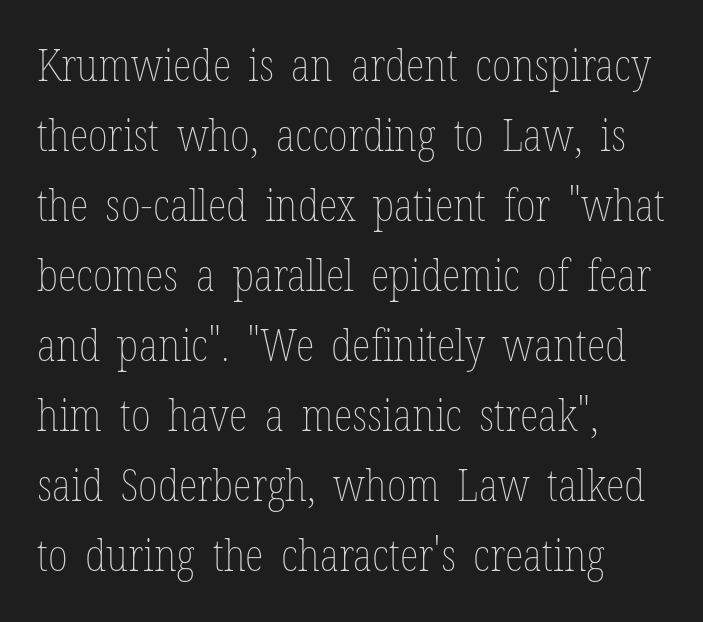
{"italic": "no", "bold": "no", "weight": "thin", "width": "condensed", "stroke_contrast": "low", "x_height": "medium", "monospaced": "no", "underline": "no", "align": "left", "line_spacing": "normal", "line_spacing_ratio": 1.59, "letter_spacing": "normal", "letter_spacing_em": 0.0, "glyph_px": 44}
